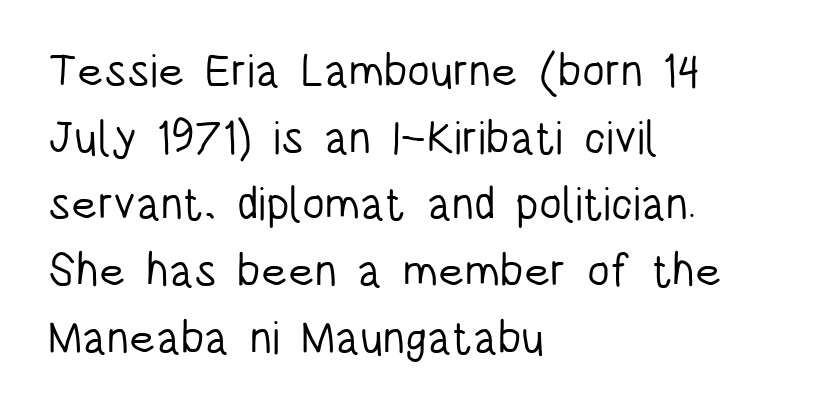
{"serif": "no", "italic": "no", "bold": "no", "weight": "light", "width": "condensed", "stroke_contrast": "low", "x_height": "large", "monospaced": "no", "underline": "no", "align": "left", "line_spacing": "normal", "line_spacing_ratio": 1.45, "letter_spacing": "normal", "letter_spacing_em": 0.0, "glyph_px": 46}
